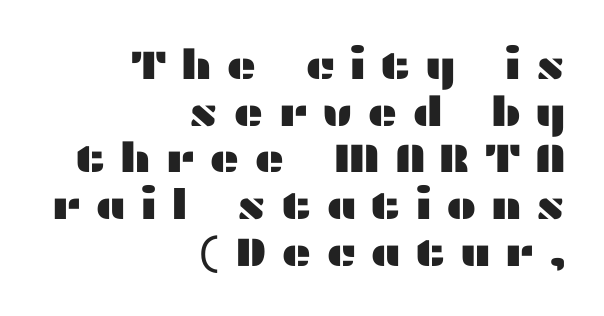
The image shows 41 px wide sans-serif type, upright; set right-aligned, tight line spacing (1.14x), unusually wide letter spacing (+0.34 em), not underlined; medium stroke contrast and a medium x-height.
